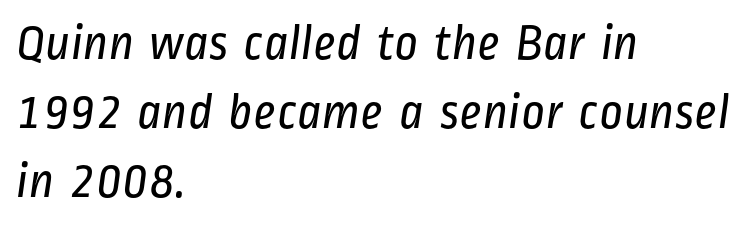
Q: Is the text bold? A: No.
Q: Is the typeface a serif or a sans-serif typeface? A: Sans-serif.
Q: Is the text underlined? A: No.
Q: How is the paragraph aligned? A: Left-aligned.
Q: Is the spacing between letters normal or unusually wide? A: Normal.
Q: Is the spacing between lines tight, normal or loose? A: Normal.
Q: Width (condensed, normal, or wide)? A: Condensed.
Q: Stroke contrast? A: Low.
Q: x-height? A: Medium.
Q: Monospaced? A: No.
